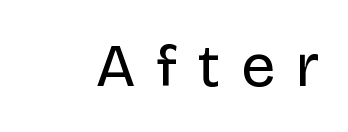
The image shows 61 px regular-weight sans-serif type, upright; set unusually wide letter spacing (+0.34 em), not underlined; low stroke contrast and a large x-height.
